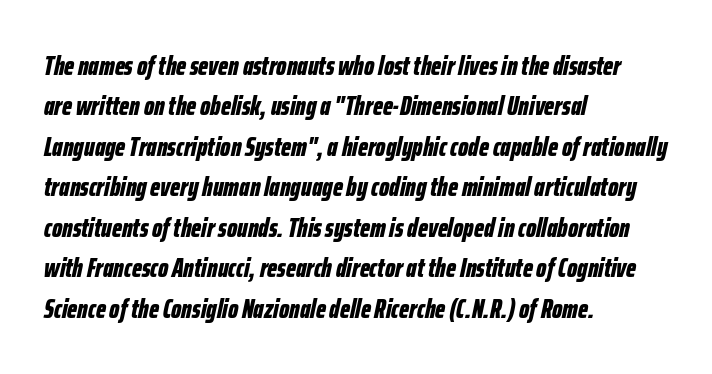
Q: Is the text bold? A: Yes.
Q: Is the text italic (slanted)? A: Yes, it leans right by about 12 degrees.
Q: Is the text underlined? A: No.
Q: How is the paragraph aligned? A: Left-aligned.
Q: Is the spacing between letters normal or unusually wide? A: Normal.
Q: Is the spacing between lines tight, normal or loose? A: Normal.
